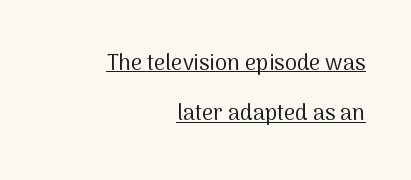
{"italic": "no", "bold": "no", "underline": "yes", "align": "right", "line_spacing": "loose", "line_spacing_ratio": 2.29, "letter_spacing": "normal", "letter_spacing_em": 0.0, "glyph_px": 22}
